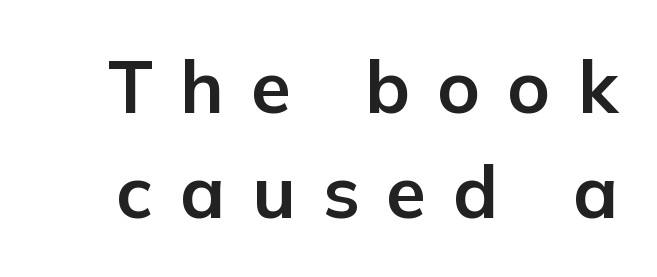
Each letter keeps its own natural width here, so spacing adapts to shape. Glance below the letters and you will spot only blank space. These lines are composed in type without serifs. The typesetting leans heavy: a genuine bold.
